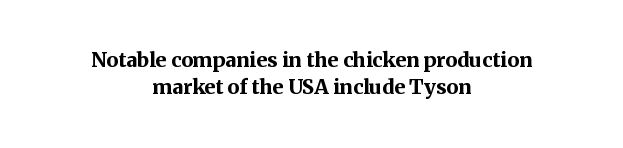
The rows are spaced the way most documents space them. The foot of each line stays bare and open. This sample uses plain, unmodified letter spacing. Centered paragraph, ragged on both sides. Is the type bold? Yes — the strokes are clearly thick and heavy.
